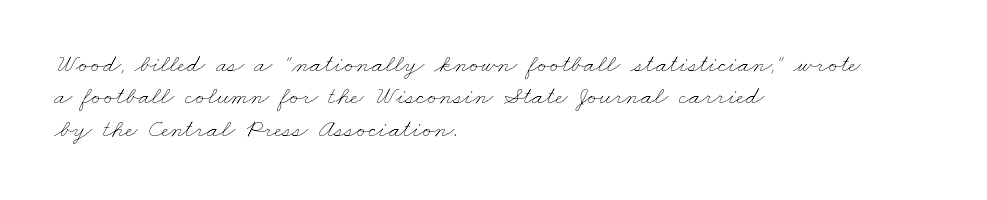
Q: Is the text bold? A: No.
Q: Is the text underlined? A: No.
Q: How is the paragraph aligned? A: Left-aligned.
Q: Is the spacing between letters normal or unusually wide? A: Normal.
Q: Is the spacing between lines tight, normal or loose? A: Normal.
